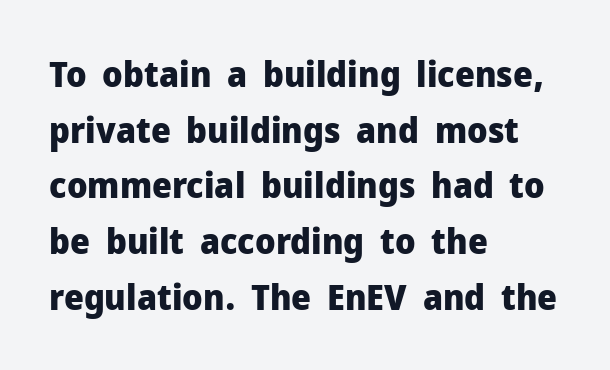
The image shows 35 px heavy sans-serif type, upright; set left-aligned, normal line spacing (1.59x), normal letter spacing, not underlined; low stroke contrast and a medium x-height.
